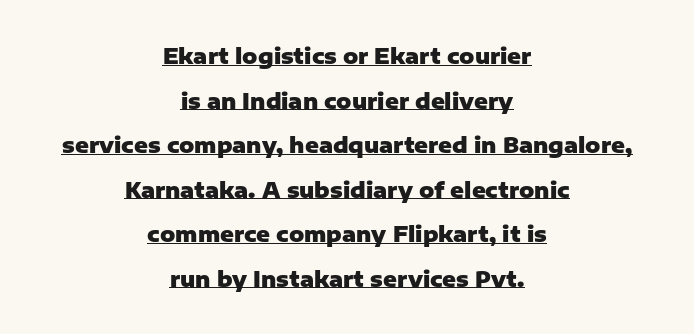
Q: Is the text bold? A: Yes.
Q: Is the text italic (slanted)? A: No, it is upright.
Q: Is the text underlined? A: Yes.
Q: How is the paragraph aligned? A: Centered.
Q: Is the spacing between letters normal or unusually wide? A: Normal.
Q: Is the spacing between lines tight, normal or loose? A: Loose.
